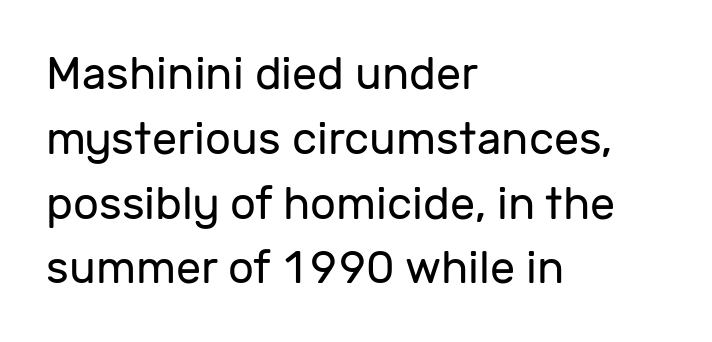
Q: Is the text bold? A: No.
Q: Is the text italic (slanted)? A: No, it is upright.
Q: Is the typeface a serif or a sans-serif typeface? A: Sans-serif.
Q: Is the text underlined? A: No.
Q: How is the paragraph aligned? A: Left-aligned.
Q: Is the spacing between letters normal or unusually wide? A: Normal.
Q: Is the spacing between lines tight, normal or loose? A: Normal.
Q: Width (condensed, normal, or wide)? A: Normal.
Q: Stroke contrast? A: Low.
Q: x-height? A: Medium.
Q: Monospaced? A: No.
